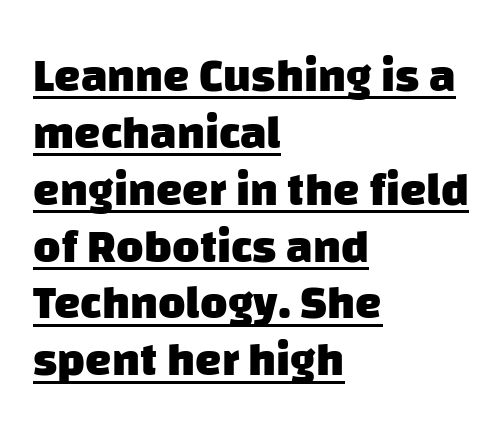
A student would call this left alignment; a typographer would say flush left, rag right. Varying glyph widths throughout — classic text-font behaviour. Emphasis by weight is at full strength: bold. A typesetter would call this zero additional tracking.
